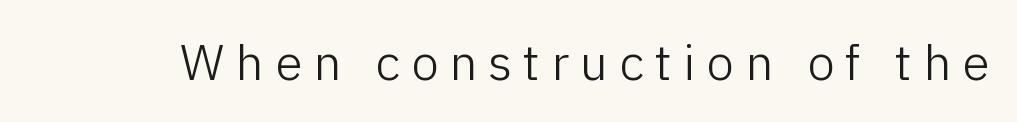
Q: Is the text bold? A: No.
Q: Is the text italic (slanted)? A: No, it is upright.
Q: Is the typeface a serif or a sans-serif typeface? A: Sans-serif.
Q: Is the text underlined? A: No.
Q: Is the spacing between letters normal or unusually wide? A: Unusually wide.
Q: Width (condensed, normal, or wide)? A: Normal.
Q: Stroke contrast? A: Low.
Q: x-height? A: Medium.
Q: Monospaced? A: No.
